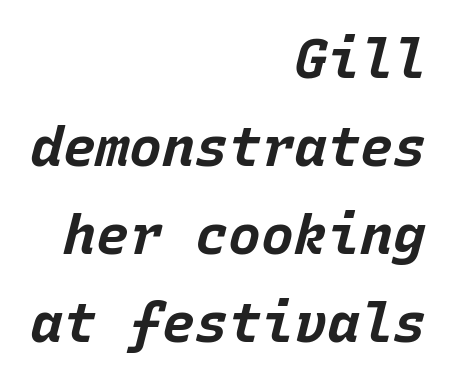
The image shows 55 px bold type, italic (leaning right), monospaced; set right-aligned, normal line spacing (1.6x), normal letter spacing, not underlined; low stroke contrast and a large x-height.
